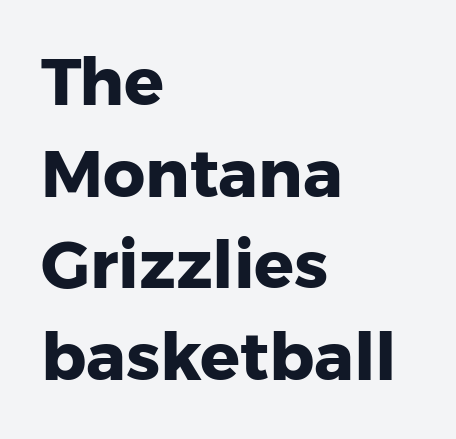
{"serif": "no", "italic": "no", "bold": "yes", "weight": "heavy", "width": "normal", "stroke_contrast": "low", "x_height": "medium", "monospaced": "no", "underline": "no", "align": "left", "line_spacing": "normal", "line_spacing_ratio": 1.39, "letter_spacing": "normal", "letter_spacing_em": 0.0, "glyph_px": 66}
